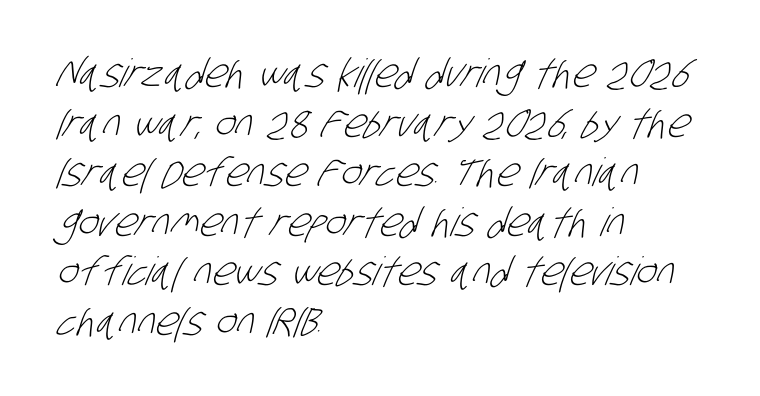
Q: Is the text bold? A: No.
Q: Is the typeface a serif or a sans-serif typeface? A: Sans-serif.
Q: Is the text underlined? A: No.
Q: How is the paragraph aligned? A: Left-aligned.
Q: Is the spacing between letters normal or unusually wide? A: Normal.
Q: Is the spacing between lines tight, normal or loose? A: Normal.
Q: Width (condensed, normal, or wide)? A: Condensed.
Q: Stroke contrast? A: Low.
Q: x-height? A: Large.
Q: Monospaced? A: No.
